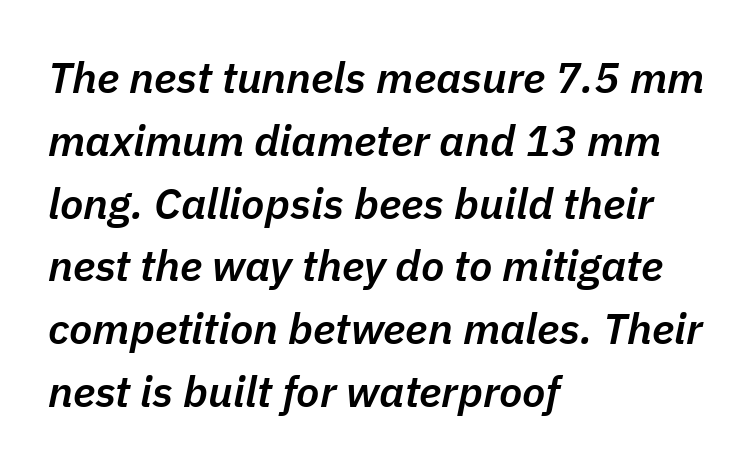
{"italic": "yes", "lean": "right", "slant_degrees": 11, "bold": "semi", "weight": "semibold", "width": "normal", "stroke_contrast": "low", "x_height": "medium", "monospaced": "no", "underline": "no", "align": "left", "line_spacing": "normal", "line_spacing_ratio": 1.46, "letter_spacing": "normal", "letter_spacing_em": 0.0, "glyph_px": 43}
